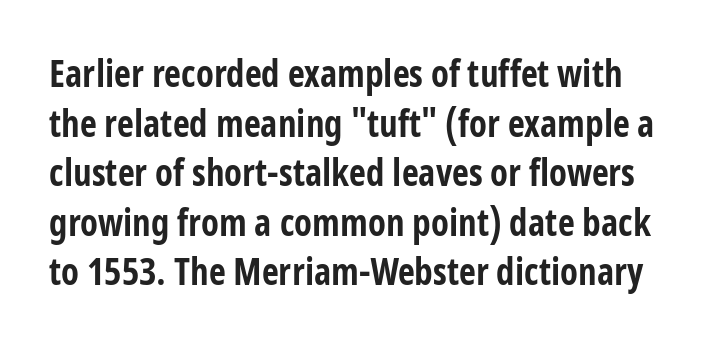
Q: Is the text bold? A: Yes.
Q: Is the text italic (slanted)? A: No, it is upright.
Q: Is the typeface a serif or a sans-serif typeface? A: Sans-serif.
Q: Is the text underlined? A: No.
Q: Is the spacing between letters normal or unusually wide? A: Normal.
Q: Is the spacing between lines tight, normal or loose? A: Normal.
Q: Width (condensed, normal, or wide)? A: Condensed.
Q: Stroke contrast? A: Low.
Q: x-height? A: Medium.
Q: Monospaced? A: No.
